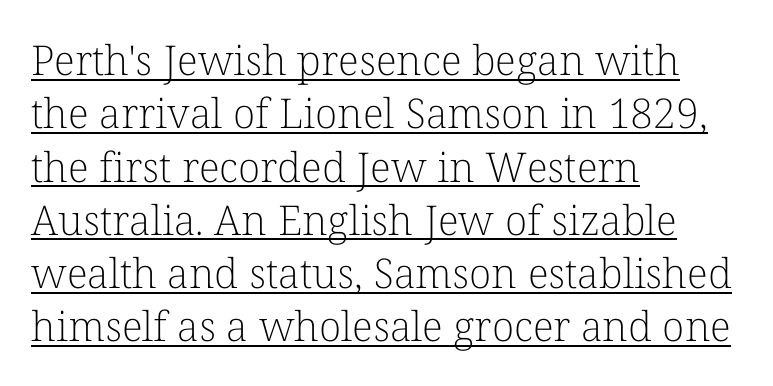
{"serif": "yes", "italic": "no", "bold": "no", "weight": "light", "width": "normal", "stroke_contrast": "low", "x_height": "medium", "monospaced": "no", "underline": "yes", "align": "left", "line_spacing": "normal", "line_spacing_ratio": 1.3, "letter_spacing": "normal", "letter_spacing_em": 0.0, "glyph_px": 41}
